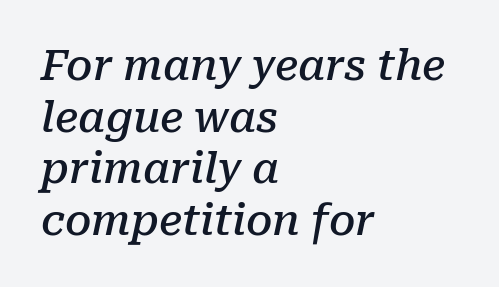
Is this a fixed-width face? No — the glyphs have proportional, varying widths. Small tapered or slab feet sit at the stroke ends, so this counts as serif. Strokes here are thickened, but only to semibold level. The typography opts for an oblique posture over an upright one. These lines keep a tight, regular rhythm from letter to letter. The glyphs are unaccompanied by any horizontal stroke below them.
